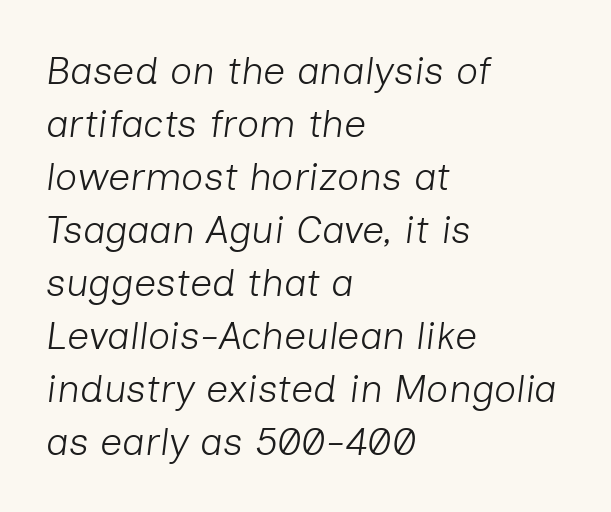
Q: Is the text bold? A: No.
Q: Is the text italic (slanted)? A: Yes, it leans right by about 7 degrees.
Q: Is the text underlined? A: No.
Q: How is the paragraph aligned? A: Left-aligned.
Q: Is the spacing between letters normal or unusually wide? A: Normal.
Q: Is the spacing between lines tight, normal or loose? A: Normal.
Q: Width (condensed, normal, or wide)? A: Normal.
Q: Stroke contrast? A: Low.
Q: x-height? A: Medium.
Q: Monospaced? A: No.
